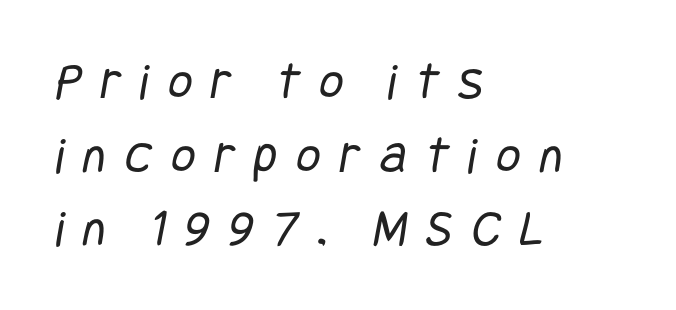
{"serif": "no", "bold": "no", "weight": "regular", "width": "condensed", "stroke_contrast": "low", "x_height": "large", "underline": "no", "align": "left", "line_spacing": "normal", "line_spacing_ratio": 1.39, "letter_spacing": "wide", "letter_spacing_em": 0.36, "glyph_px": 53}
